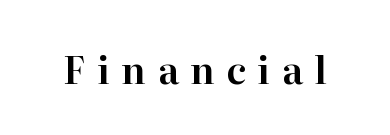
The face used here is proportionally spaced, like ordinary book or web type. Style check: upright. Honestly, there is no underline to notice here at all. This rendering employs a face with finishing strokes, i.e., a serif.
